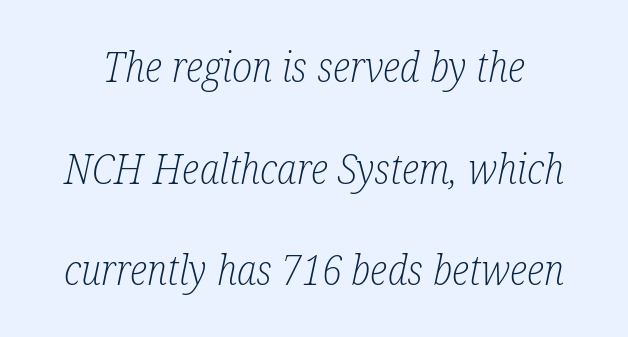
The image shows 41 px light, condensed serif type, italic (leaning right); set loose line spacing (2.48x), normal letter spacing, not underlined; low stroke contrast and a medium x-height.
